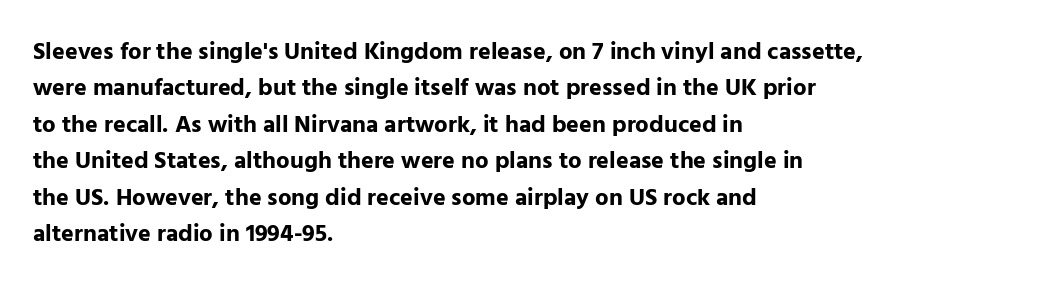
Q: Is the text bold? A: Yes.
Q: Is the text italic (slanted)? A: No, it is upright.
Q: Is the text underlined? A: No.
Q: How is the paragraph aligned? A: Left-aligned.
Q: Is the spacing between letters normal or unusually wide? A: Normal.
Q: Is the spacing between lines tight, normal or loose? A: Normal.
